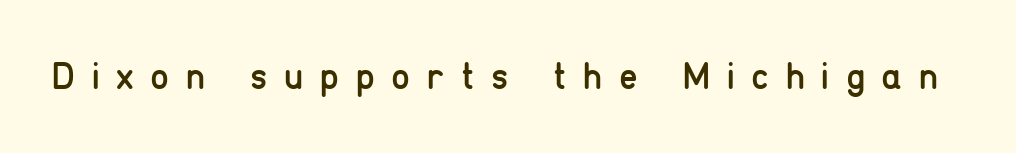
Q: Is the text bold? A: No.
Q: Is the text italic (slanted)? A: No, it is upright.
Q: Is the typeface a serif or a sans-serif typeface? A: Sans-serif.
Q: Is the text underlined? A: No.
Q: Is the spacing between letters normal or unusually wide? A: Unusually wide.
Q: Width (condensed, normal, or wide)? A: Condensed.
Q: Stroke contrast? A: Low.
Q: x-height? A: Medium.
Q: Monospaced? A: No.
